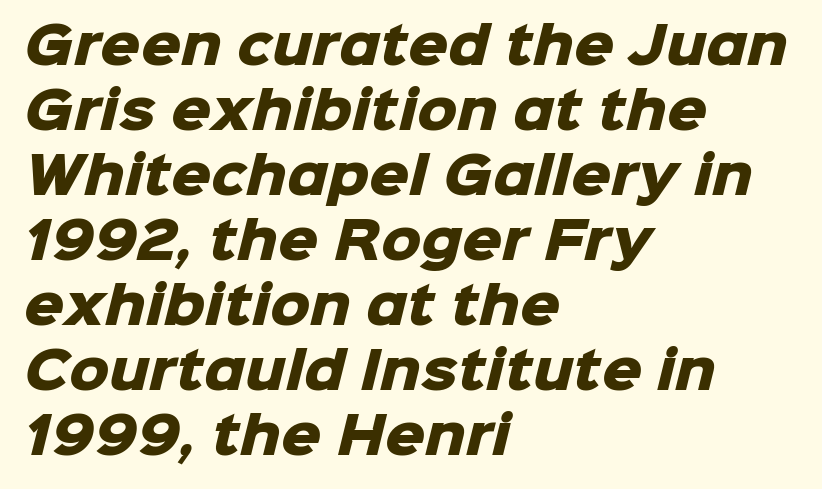
{"serif": "no", "bold": "yes", "weight": "heavy", "width": "normal", "stroke_contrast": "low", "x_height": "medium", "monospaced": "no", "underline": "no", "align": "left", "line_spacing": "normal", "line_spacing_ratio": 1.3, "letter_spacing": "normal", "letter_spacing_em": 0.0, "glyph_px": 50}
